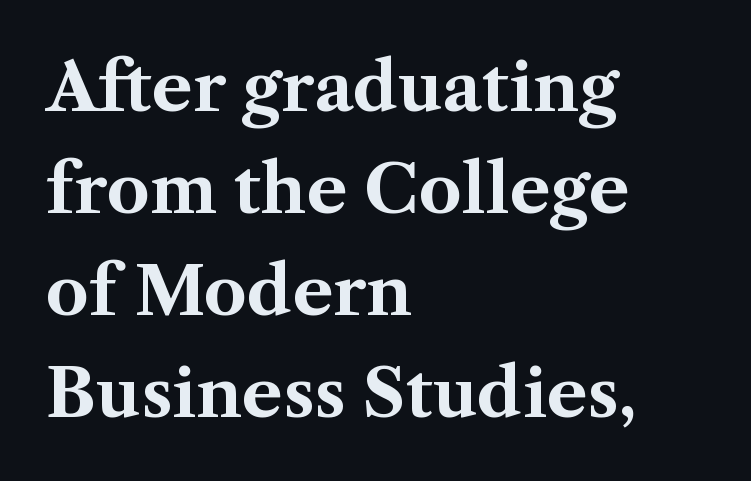
{"serif": "yes", "italic": "no", "bold": "yes", "weight": "bold", "width": "normal", "stroke_contrast": "medium", "x_height": "medium", "monospaced": "no", "underline": "no", "align": "left", "line_spacing": "normal", "line_spacing_ratio": 1.52, "letter_spacing": "normal", "letter_spacing_em": 0.0, "glyph_px": 67}
